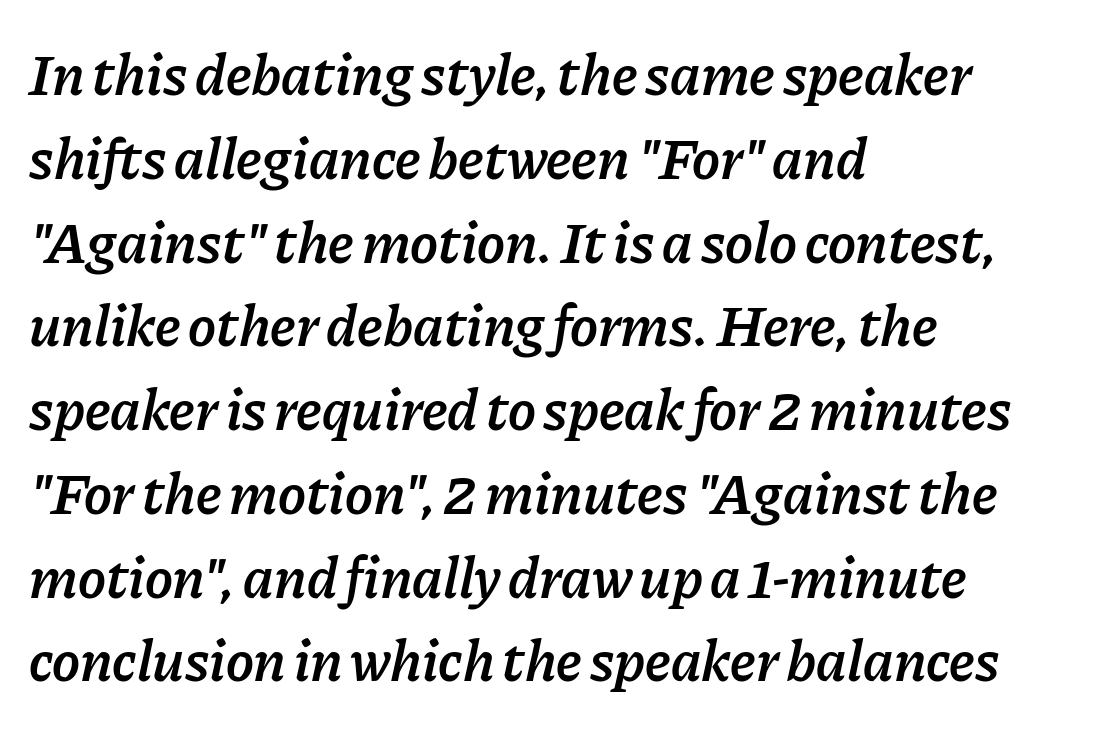
Q: Is the text bold? A: Semi-bold.
Q: Is the text italic (slanted)? A: Yes, it leans right by about 11 degrees.
Q: Is the text underlined? A: No.
Q: How is the paragraph aligned? A: Left-aligned.
Q: Is the spacing between letters normal or unusually wide? A: Normal.
Q: Is the spacing between lines tight, normal or loose? A: Normal.
Q: Width (condensed, normal, or wide)? A: Normal.
Q: Stroke contrast? A: Low.
Q: x-height? A: Medium.
Q: Monospaced? A: No.
